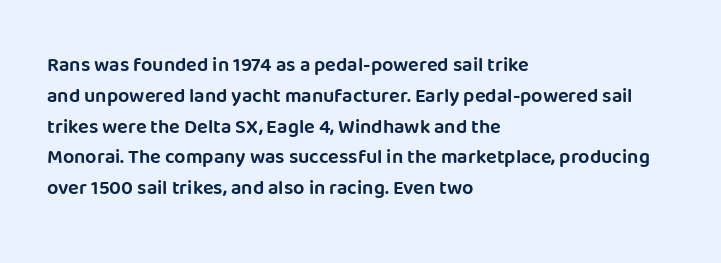
Letter spacing: default. This rendering uses left alignment, leaving the right contour irregular. The axis of the letterforms is exactly vertical. Evenly set lines give the paragraph a standard silhouette.
